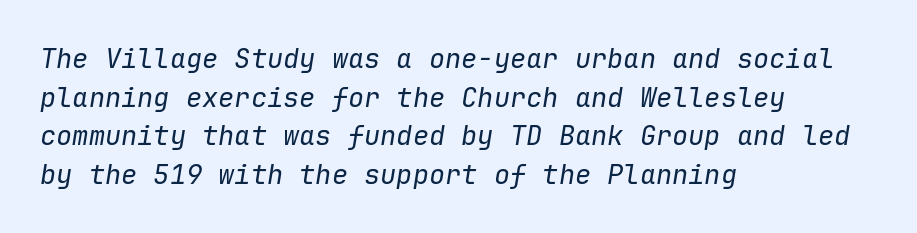
The passage shown is not underscored anywhere. The letterforms sit shoulder to shoulder at normal distance. The specimen reads as italic at a glance. The rows are spaced the way most documents space them.
